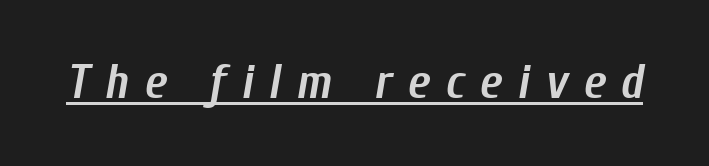
{"italic": "yes", "lean": "right", "slant_degrees": 10, "bold": "yes", "weight": "semibold", "width": "condensed", "stroke_contrast": "low", "x_height": "medium", "monospaced": "no", "underline": "yes", "letter_spacing": "wide", "letter_spacing_em": 0.32, "glyph_px": 48}
